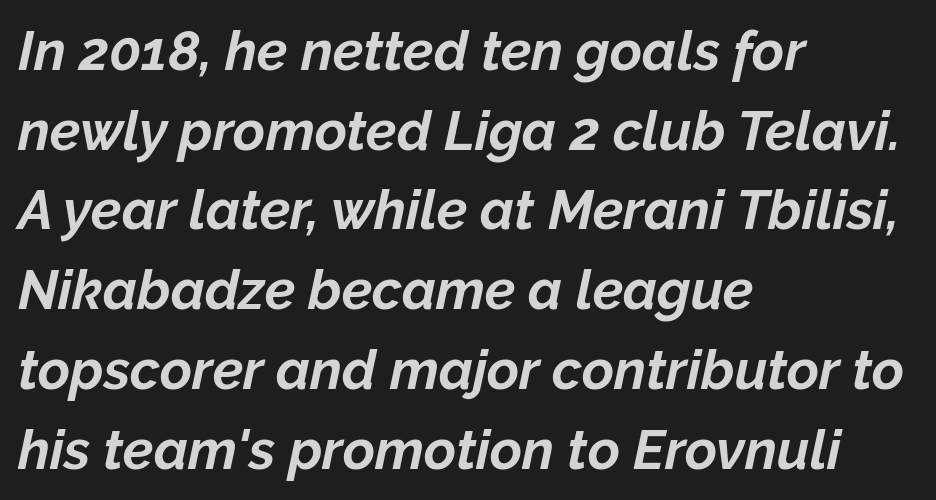
{"italic": "yes", "lean": "right", "slant_degrees": 12, "bold": "yes", "weight": "bold", "width": "normal", "stroke_contrast": "low", "x_height": "medium", "monospaced": "no", "underline": "no", "align": "left", "line_spacing": "normal", "line_spacing_ratio": 1.45, "letter_spacing": "normal", "letter_spacing_em": 0.0, "glyph_px": 55}
